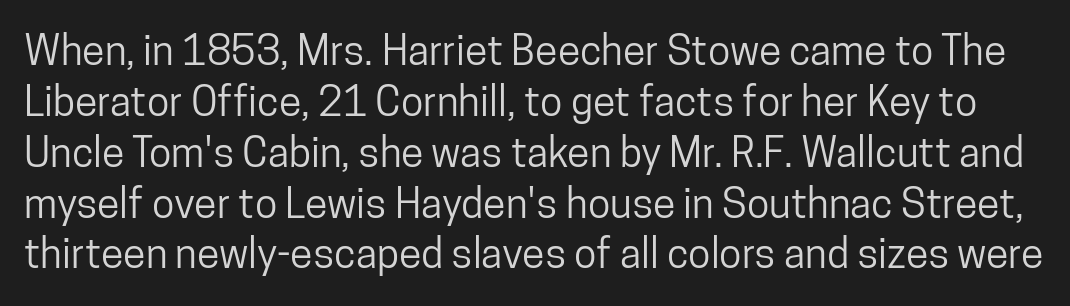
{"serif": "no", "italic": "no", "width": "condensed", "stroke_contrast": "low", "x_height": "medium", "monospaced": "no", "underline": "no", "line_spacing_ratio": 1.24, "letter_spacing": "normal", "letter_spacing_em": 0.0, "glyph_px": 41}
